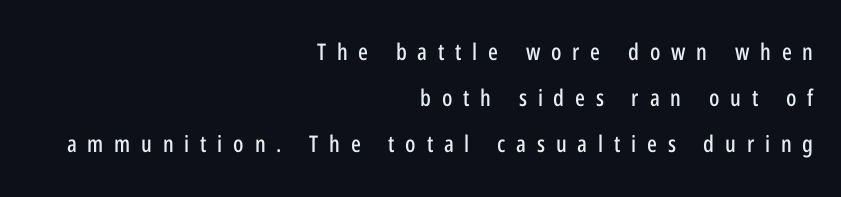
The image shows 23 px text type, upright; set right-aligned, loose line spacing (2.0x), unusually wide letter spacing (+0.47 em), not underlined.
